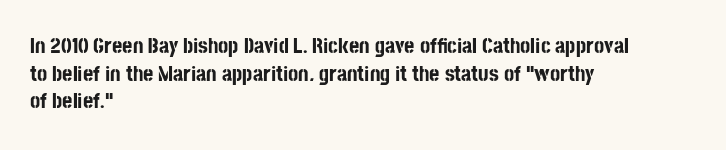
{"italic": "no", "bold": "yes", "underline": "no", "align": "left", "line_spacing": "normal", "line_spacing_ratio": 1.26, "letter_spacing": "normal", "letter_spacing_em": 0.0, "glyph_px": 22}
